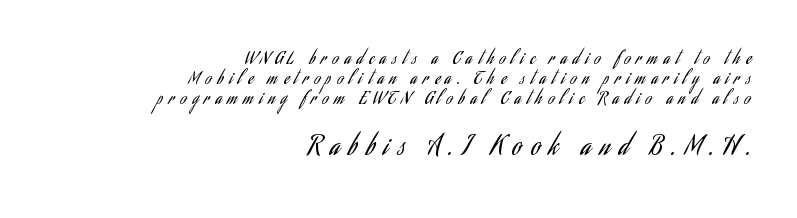
The weight tops out at a normal text grade. Honestly, the letter spacing is so wide it's the main thing you notice. Typesetter's note — lower block bumped up in size, upper block left smaller. Glance below the letters and you will spot only blank space. Horizontal alignment here is rightward, an uncommon choice for prose.
